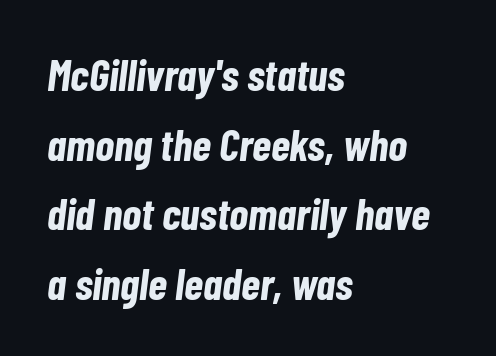
The image shows 44 px bold, condensed type, italic (leaning right); set left-aligned, normal line spacing (1.58x), normal letter spacing, not underlined; low stroke contrast and a medium x-height.
